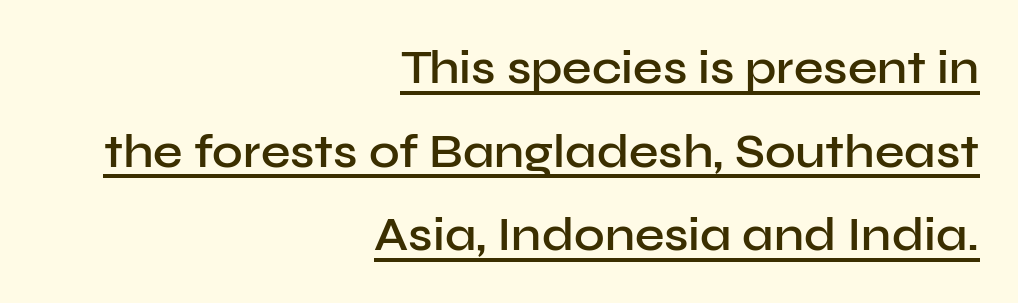
The image shows 47 px semibold sans-serif type, upright; set right-aligned, line spacing 1.78x, normal letter spacing, underlined; low stroke contrast and a medium x-height.
